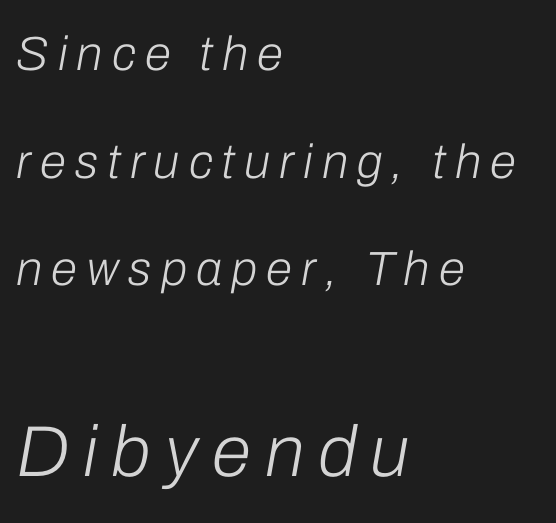
The image shows 72 px light type, italic (leaning right); set left-aligned, loose line spacing (2.24x), not underlined; the second (bottom) block is 1.5x larger; low stroke contrast and a medium x-height.
